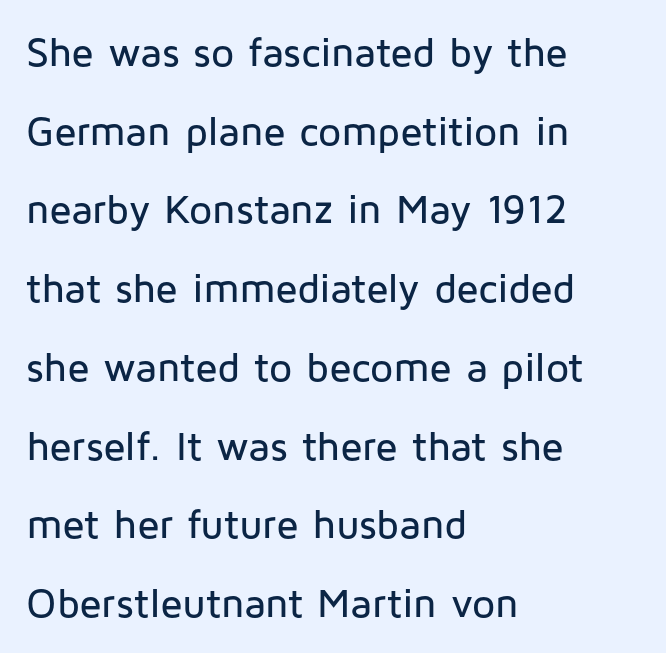
The line-height multiplier appears high, well above default. Lines of text with bare space underneath. You could not count columns in this text — the font is proportionally spaced. Vertical strokes here are truly vertical.
